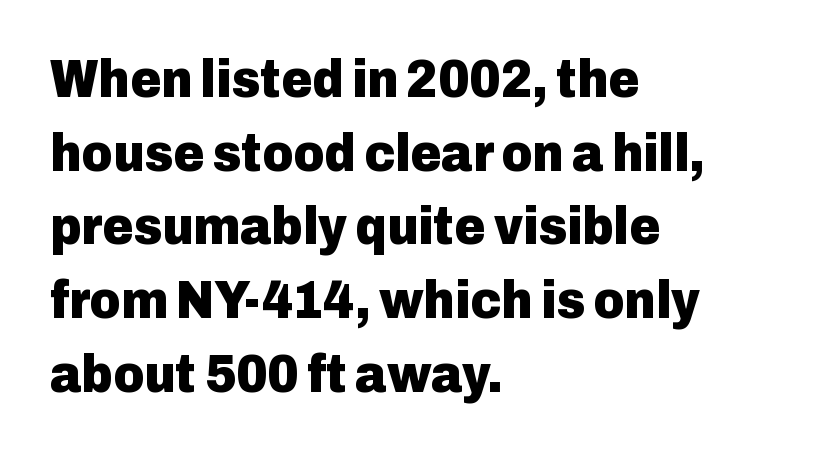
This rendering leaves character spacing at its baseline value. The area under the type is left untouched. Do the characters align in a grid? No, the font is proportional. Plenty of ink on the page — the face is bold. The rag falls on the right side of this text block. This sample keeps an unexceptional amount of space between lines.
